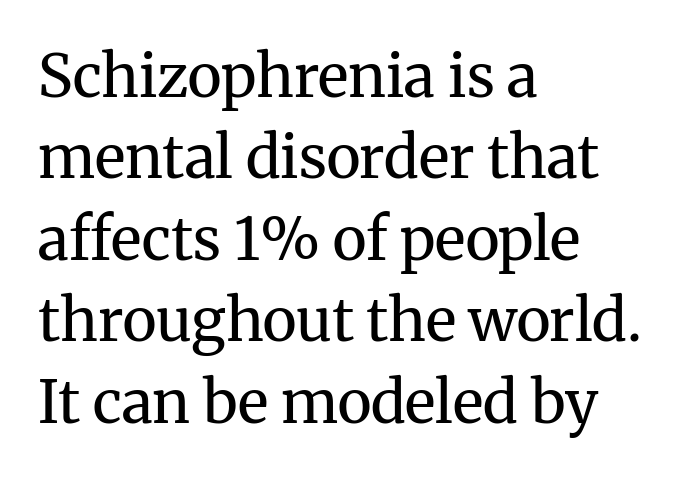
Nobody drew a line under any word here. Observe the serifs anchoring each vertical stroke in this sample. Heaviness? Minimal to ordinary, like unemphasized prose. The letterforms sit shoulder to shoulder at normal distance. The rendering anchors every line to the left-hand side.
